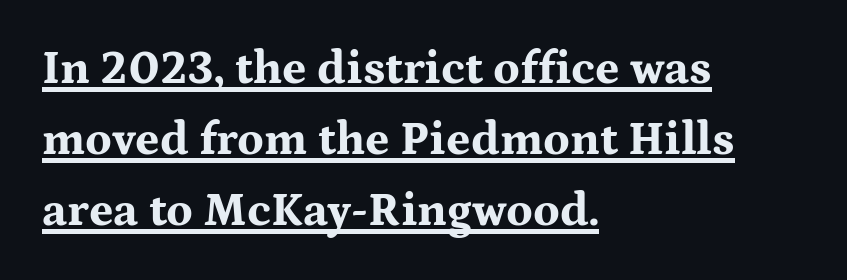
Here the designer chose a conventional face with non-uniform glyph widths. The glyphs in this specimen are seriffed. Emphasis by weight is at full strength: bold. Notice how a bar underscores the lettering throughout. Observe the ordinary spacing: letters are neighbours, not strangers. A classic flush-left, rag-right setting is used for this passage.
